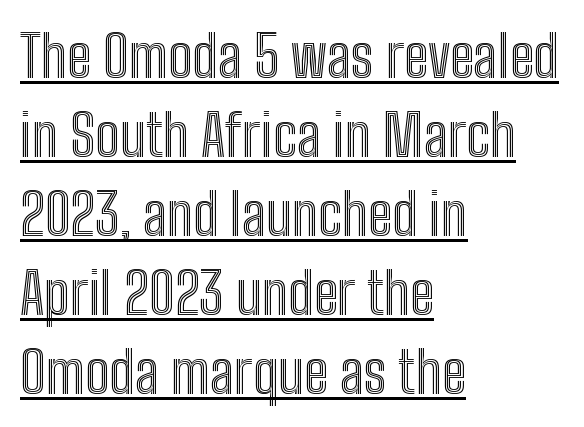
{"italic": "no", "width": "condensed", "x_height": "medium", "monospaced": "no", "underline": "yes", "align": "left", "line_spacing": "normal", "line_spacing_ratio": 1.36, "letter_spacing": "normal", "letter_spacing_em": 0.0, "glyph_px": 58}
